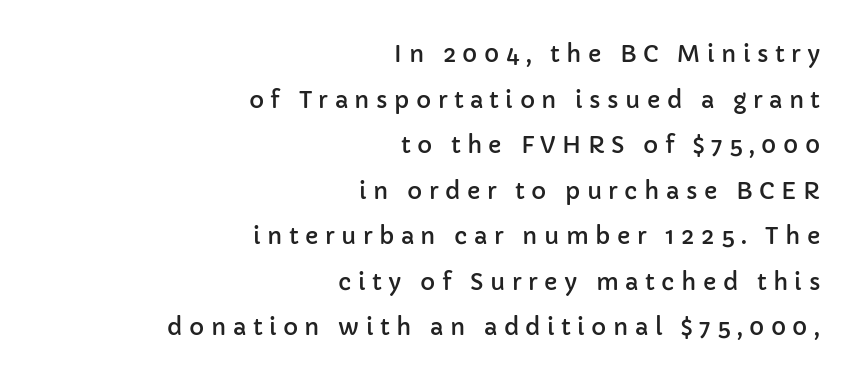
Each row of text sits above clean, open space. Students, note that the glyphs here are deliberately spaced far apart. A typesetter would call this leading open, well beyond the default. The letters stand upright; this is a roman face. The paragraph shown leans on its right margin.
